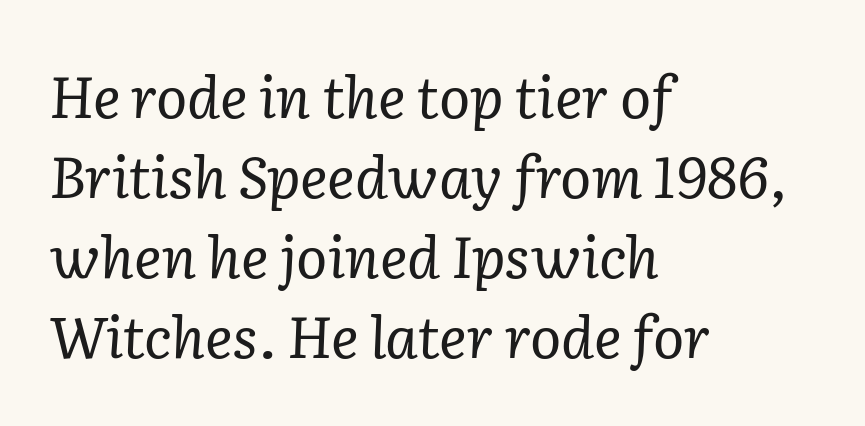
Q: Is the text bold? A: No.
Q: Is the text italic (slanted)? A: Yes, it leans right by about 2 degrees.
Q: Is the typeface a serif or a sans-serif typeface? A: Serif.
Q: Is the text underlined? A: No.
Q: How is the paragraph aligned? A: Left-aligned.
Q: Is the spacing between letters normal or unusually wide? A: Normal.
Q: Is the spacing between lines tight, normal or loose? A: Normal.
Q: Width (condensed, normal, or wide)? A: Normal.
Q: Stroke contrast? A: Low.
Q: x-height? A: Medium.
Q: Monospaced? A: No.
